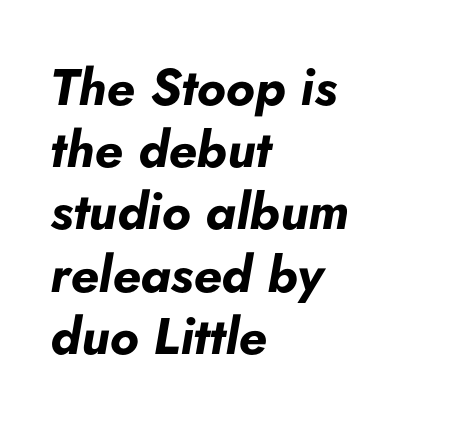
Q: Is the text bold? A: Yes.
Q: Is the text italic (slanted)? A: Yes, it leans right by about 5 degrees.
Q: Is the text underlined? A: No.
Q: How is the paragraph aligned? A: Left-aligned.
Q: Is the spacing between letters normal or unusually wide? A: Normal.
Q: Width (condensed, normal, or wide)? A: Normal.
Q: Stroke contrast? A: Low.
Q: x-height? A: Small.
Q: Monospaced? A: No.
